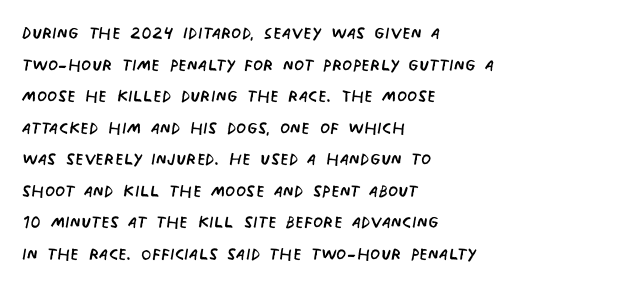
Nothing heavy about these letters — not bold at all. You could call the tracking neutral — neither tight nor loose. Is there much room between lines? A standard amount, neither cramped nor airy. Horizontally, the lines are justified to the leading edge only.
